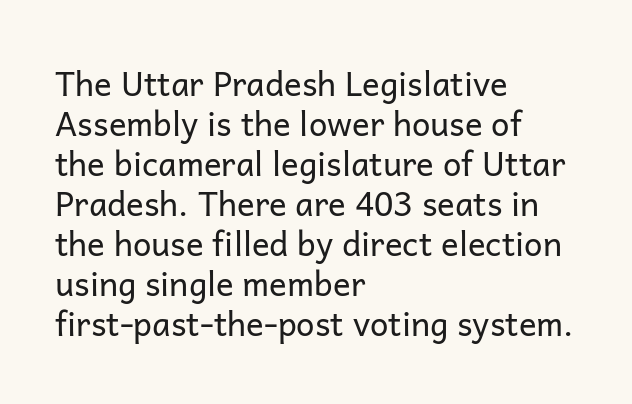
{"serif": "no", "italic": "no", "bold": "no", "weight": "regular", "width": "normal", "stroke_contrast": "low", "x_height": "medium", "monospaced": "no", "underline": "no", "align": "left", "line_spacing_ratio": 1.21, "letter_spacing": "normal", "letter_spacing_em": 0.0, "glyph_px": 33}
